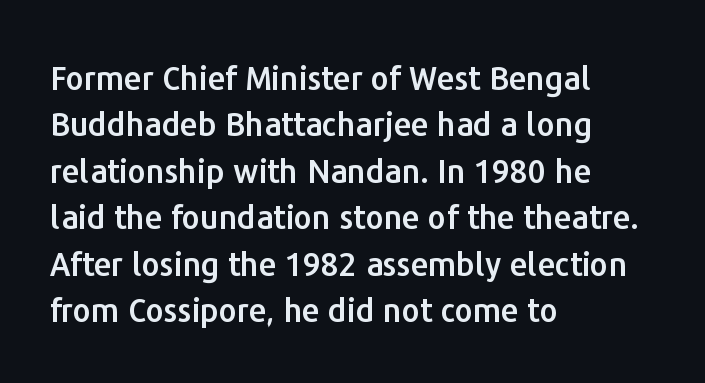
{"serif": "no", "italic": "no", "width": "normal", "stroke_contrast": "low", "x_height": "medium", "monospaced": "no", "underline": "no", "align": "left", "line_spacing": "normal", "line_spacing_ratio": 1.45, "letter_spacing": "normal", "letter_spacing_em": 0.0, "glyph_px": 32}
